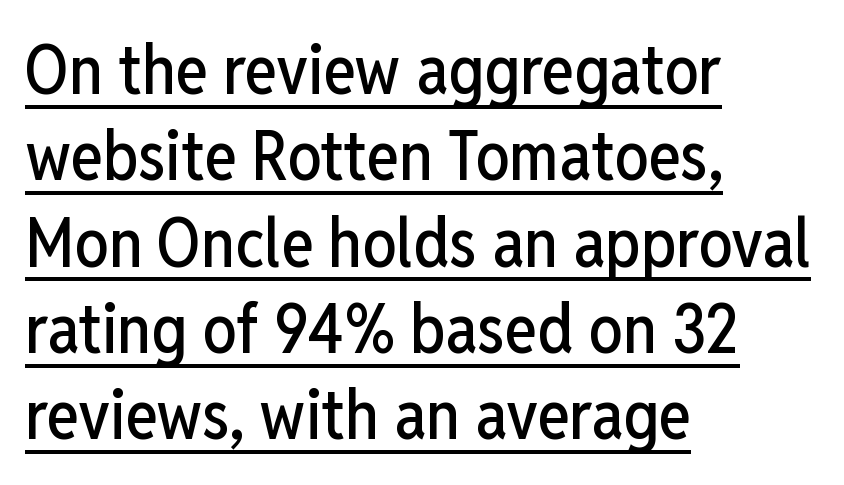
The image shows 68 px condensed sans-serif type, upright; set left-aligned, normal line spacing (1.27x), normal letter spacing, underlined; low stroke contrast and a medium x-height.
